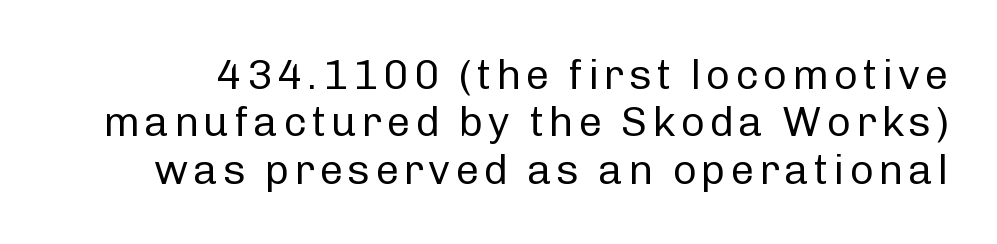
The image shows 42 px regular-weight sans-serif type, upright; set tight line spacing (1.13x), not underlined; low stroke contrast and a medium x-height.
